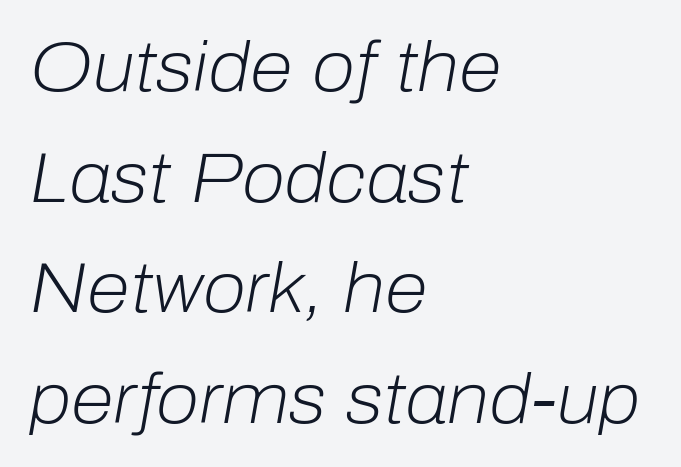
{"italic": "yes", "lean": "right", "slant_degrees": 10, "bold": "no", "weight": "light", "width": "normal", "stroke_contrast": "low", "x_height": "medium", "monospaced": "no", "underline": "no", "align": "left", "line_spacing": "normal", "line_spacing_ratio": 1.58, "letter_spacing": "normal", "letter_spacing_em": 0.0, "glyph_px": 70}
